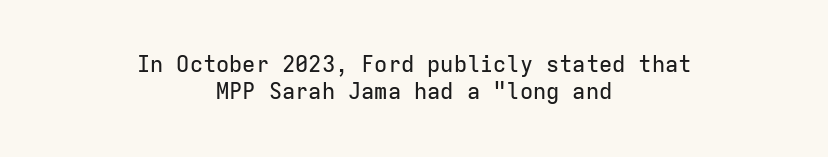
Vertical strokes here are truly vertical. This sample is center-justified, so both line endings float freely. Underline: absent. The tracking reads as untouched default to a designer's eye.
